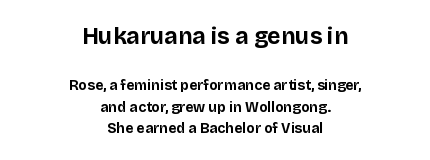
The image shows 23 px bold type, upright; set centered, normal line spacing (1.55x), normal letter spacing, not underlined; the first (top) block is 1.64x larger.
